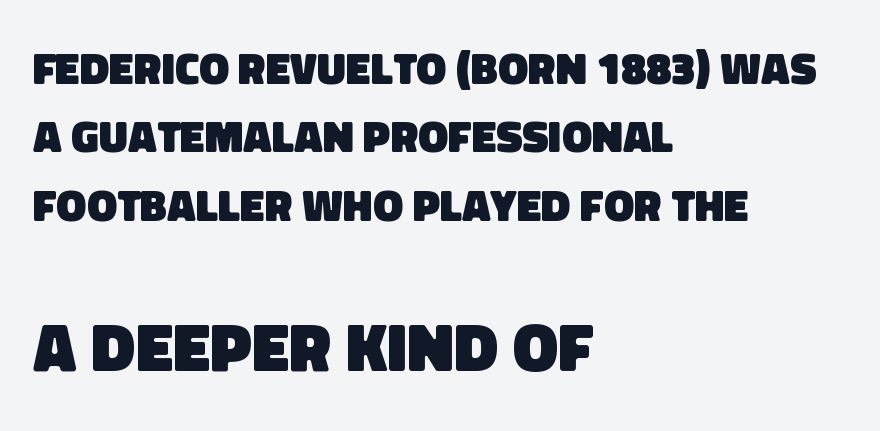
Q: Is the text bold? A: Yes.
Q: Is the typeface a serif or a sans-serif typeface? A: Sans-serif.
Q: Is the text underlined? A: No.
Q: How is the paragraph aligned? A: Left-aligned.
Q: Is the spacing between letters normal or unusually wide? A: Normal.
Q: Is the spacing between lines tight, normal or loose? A: Normal.
Q: Which block of text is set in a larger size, the first (top) or the second (bottom)? A: The second (bottom) one.
Q: Width (condensed, normal, or wide)? A: Normal.
Q: Stroke contrast? A: Low.
Q: x-height? A: Large.
Q: Monospaced? A: No.
